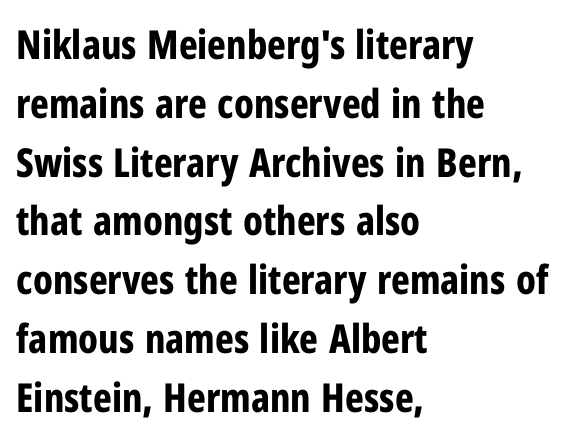
This sample has the flowing, uneven cadence of proportional lettering. I'd describe the lettering as bold — thick and assertive. The gap between lines stays unmarked. Classification — sans serif. This is the regular roman posture of the typeface.
